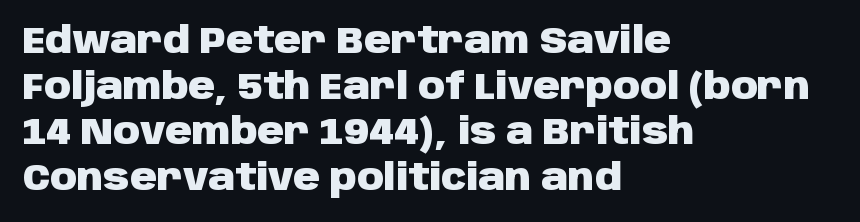
{"serif": "no", "italic": "no", "bold": "yes", "weight": "heavy", "width": "normal", "stroke_contrast": "low", "x_height": "large", "monospaced": "no", "underline": "no", "align": "left", "line_spacing_ratio": 1.23, "letter_spacing": "normal", "letter_spacing_em": 0.0, "glyph_px": 37}
